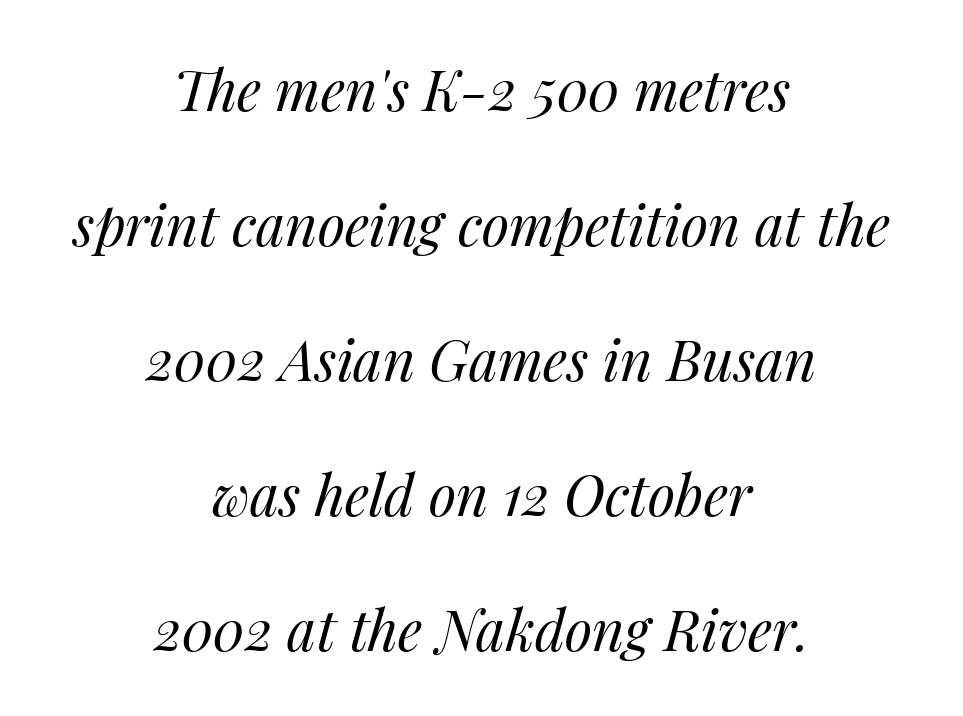
Q: Is the text bold? A: No.
Q: Is the text italic (slanted)? A: Yes, it leans right by about 14 degrees.
Q: Is the text underlined? A: No.
Q: How is the paragraph aligned? A: Centered.
Q: Is the spacing between letters normal or unusually wide? A: Normal.
Q: Is the spacing between lines tight, normal or loose? A: Loose.
Q: Width (condensed, normal, or wide)? A: Normal.
Q: Stroke contrast? A: Medium.
Q: x-height? A: Medium.
Q: Monospaced? A: No.
